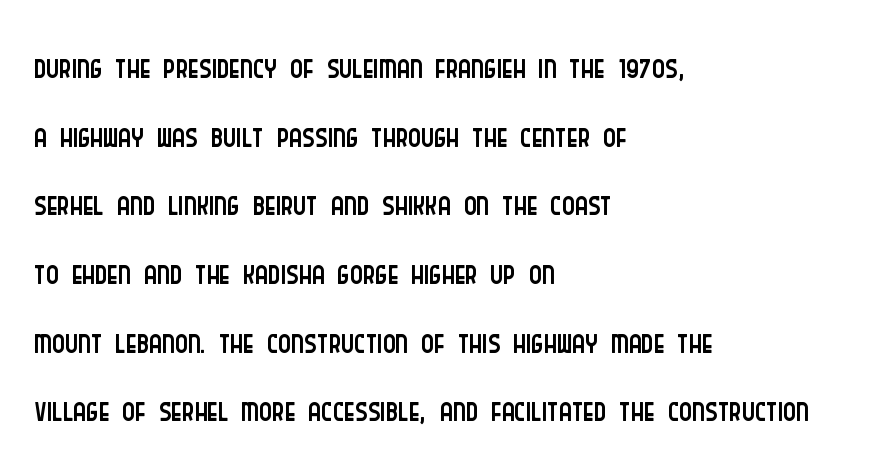
{"serif": "no", "italic": "no", "bold": "no", "weight": "light", "width": "condensed", "stroke_contrast": "low", "x_height": "large", "monospaced": "no", "underline": "no", "align": "left", "line_spacing": "normal", "line_spacing_ratio": 1.43, "letter_spacing": "normal", "letter_spacing_em": 0.0, "glyph_px": 48}
